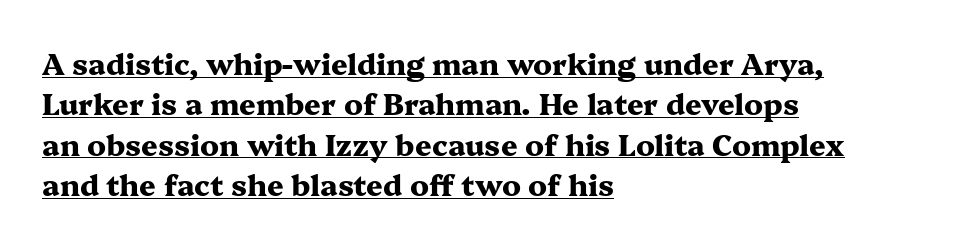
This rendering leaves character spacing at its baseline value. If you measured baseline to baseline, you'd find a middling distance. Check the space under the baseline: a stroke is drawn there. I'd call this a serif setting — the letters wear small feet. The ragged edge is on the right, which tells us the setting is flush left. Thick stems and heavy bowls — unmistakably bold.
